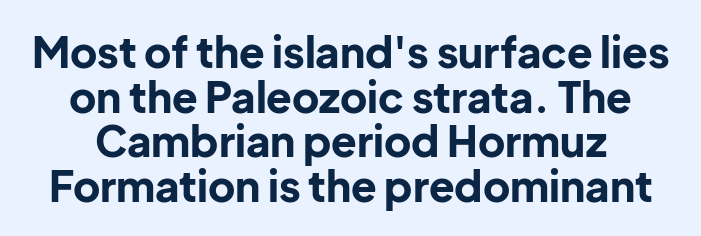
The letters advance in unequal steps, a hallmark of proportional type. Ordinary non-slanted type is in use. The line texture is even and compact thanks to regular tracking. Honestly, there is no underline to notice here at all. Examine the stroke ends and you'll find no serifs. Vertical spacing — tight.
